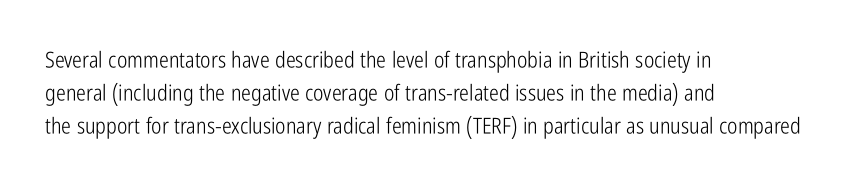
The image shows 22 px text type, upright; set left-aligned, normal line spacing (1.5x), normal letter spacing, not underlined.
